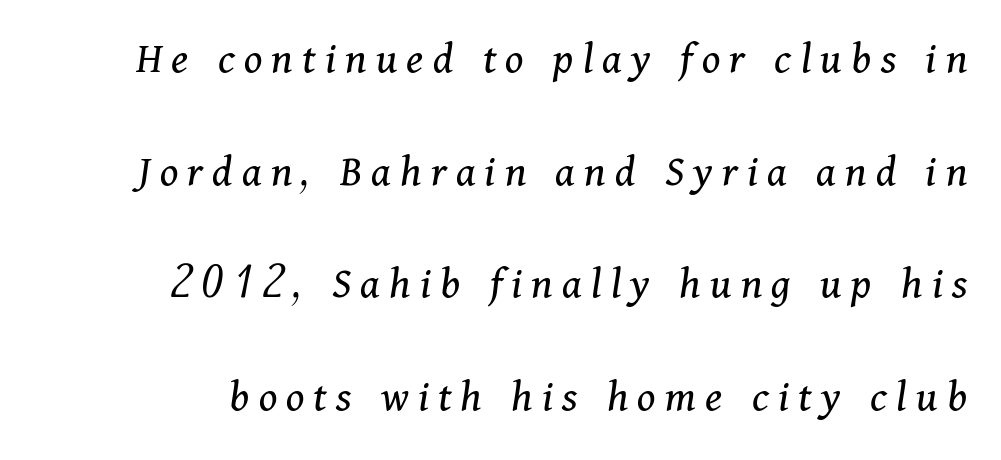
Q: Is the text bold? A: No.
Q: Is the text italic (slanted)? A: Yes, it leans right by about 11 degrees.
Q: Is the typeface a serif or a sans-serif typeface? A: Serif.
Q: Is the text underlined? A: No.
Q: Is the spacing between letters normal or unusually wide? A: Unusually wide.
Q: Is the spacing between lines tight, normal or loose? A: Loose.
Q: Width (condensed, normal, or wide)? A: Normal.
Q: Stroke contrast? A: Medium.
Q: x-height? A: Medium.
Q: Monospaced? A: No.
